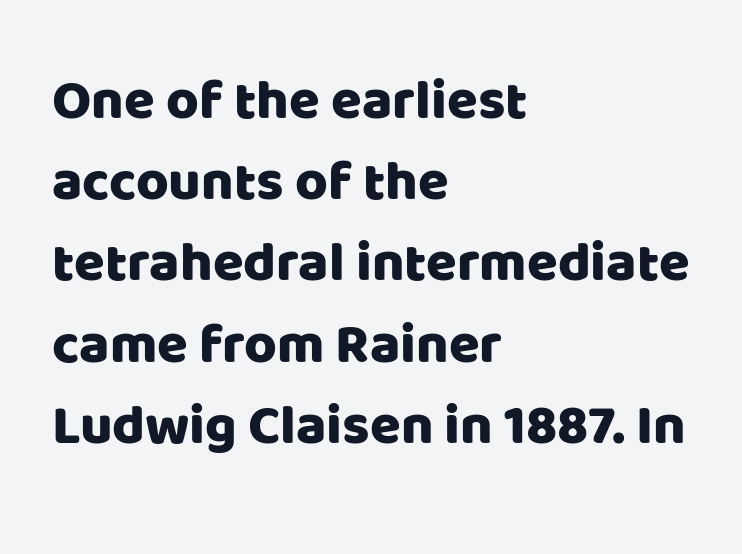
{"serif": "no", "italic": "no", "width": "normal", "stroke_contrast": "low", "x_height": "large", "monospaced": "no", "underline": "no", "align": "left", "line_spacing": "normal", "line_spacing_ratio": 1.45, "letter_spacing": "normal", "letter_spacing_em": 0.0, "glyph_px": 56}
